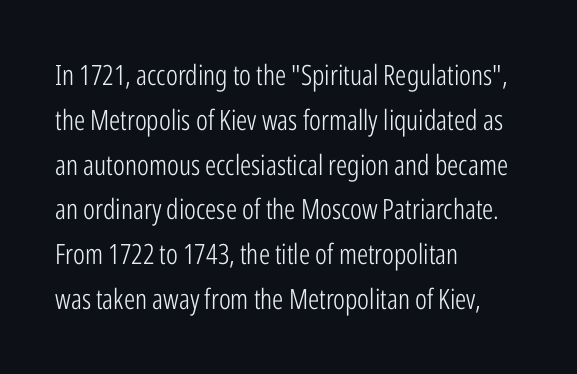
Q: Is the text bold? A: No.
Q: Is the text italic (slanted)? A: No, it is upright.
Q: Is the typeface a serif or a sans-serif typeface? A: Sans-serif.
Q: Is the text underlined? A: No.
Q: How is the paragraph aligned? A: Left-aligned.
Q: Is the spacing between letters normal or unusually wide? A: Normal.
Q: Is the spacing between lines tight, normal or loose? A: Normal.
Q: Width (condensed, normal, or wide)? A: Condensed.
Q: Stroke contrast? A: Low.
Q: x-height? A: Medium.
Q: Monospaced? A: No.
